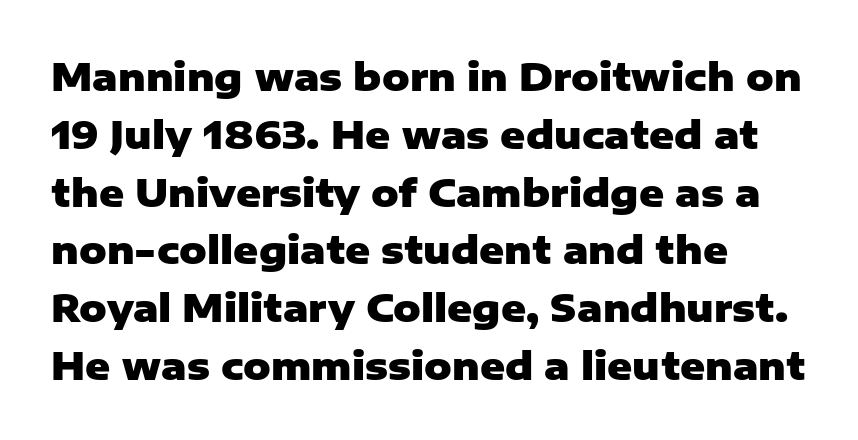
{"serif": "no", "italic": "no", "bold": "yes", "weight": "heavy", "width": "normal", "stroke_contrast": "low", "x_height": "medium", "monospaced": "no", "underline": "no", "align": "left", "line_spacing": "normal", "line_spacing_ratio": 1.52, "letter_spacing": "normal", "letter_spacing_em": 0.0, "glyph_px": 38}
